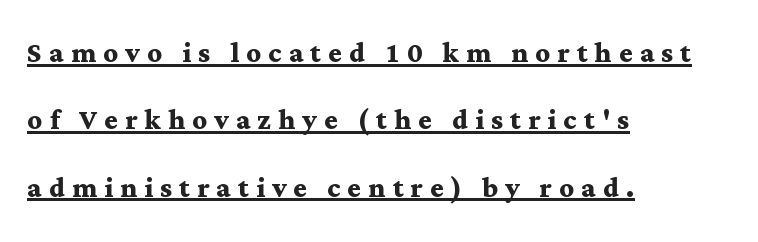
{"serif": "yes", "italic": "no", "bold": "yes", "weight": "semibold", "width": "wide", "stroke_contrast": "medium", "x_height": "medium", "monospaced": "no", "underline": "yes", "align": "left", "line_spacing_ratio": 1.87, "letter_spacing": "wide", "letter_spacing_em": 0.2, "glyph_px": 36}
